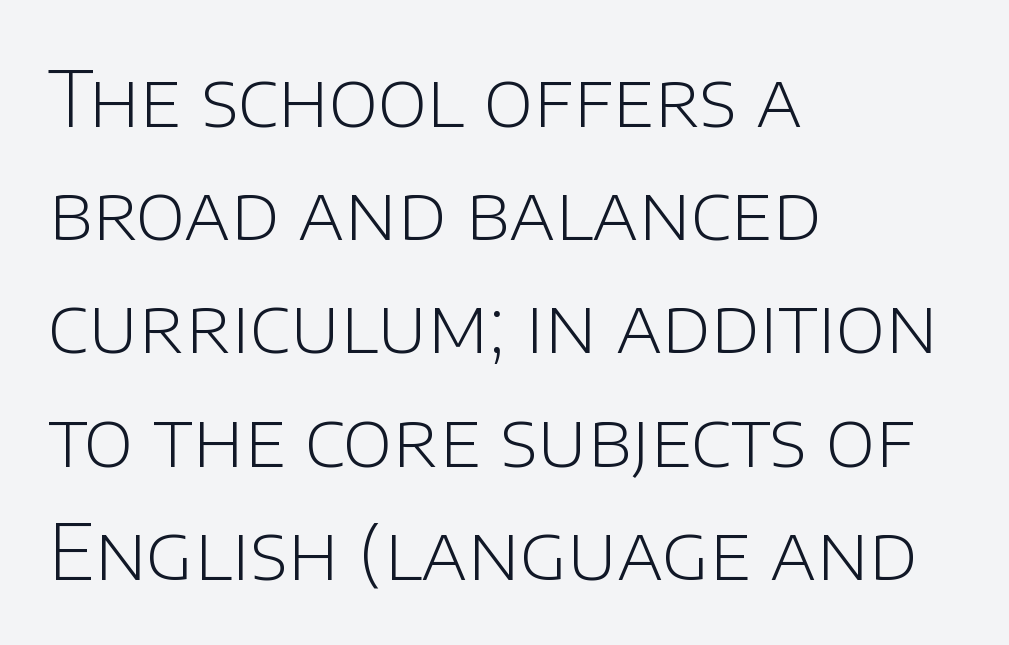
Q: Is the text bold? A: No.
Q: Is the text italic (slanted)? A: No, it is upright.
Q: Is the typeface a serif or a sans-serif typeface? A: Sans-serif.
Q: Is the text underlined? A: No.
Q: How is the paragraph aligned? A: Left-aligned.
Q: Is the spacing between letters normal or unusually wide? A: Normal.
Q: Is the spacing between lines tight, normal or loose? A: Normal.
Q: Width (condensed, normal, or wide)? A: Normal.
Q: Stroke contrast? A: Low.
Q: x-height? A: Large.
Q: Monospaced? A: No.
